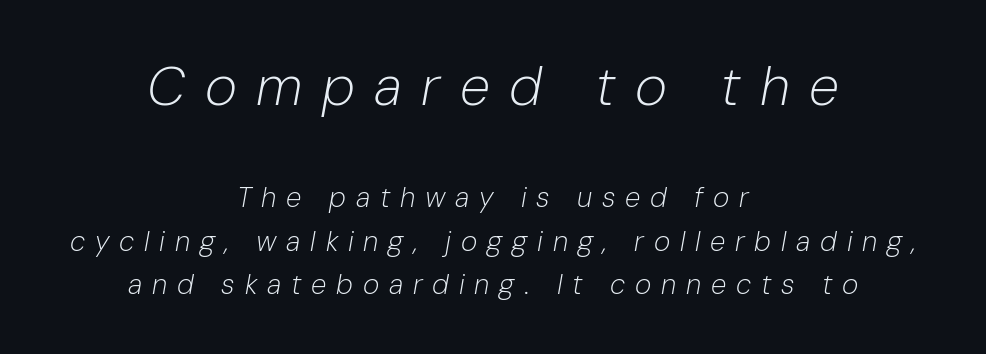
{"italic": "yes", "lean": "right", "slant_degrees": 10, "bold": "no", "weight": "light", "width": "normal", "stroke_contrast": "low", "x_height": "medium", "monospaced": "no", "underline": "no", "align": "center", "line_spacing": "normal", "line_spacing_ratio": 1.55, "letter_spacing": "wide", "letter_spacing_em": 0.35, "larger_block": "first", "size_ratio": 1.96, "glyph_px": 55}
